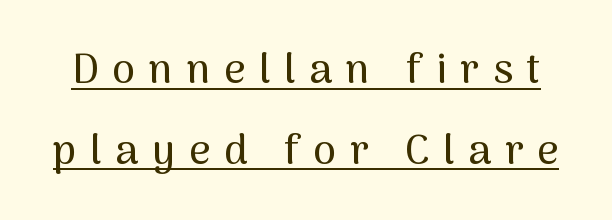
{"serif": "no", "italic": "no", "width": "normal", "stroke_contrast": "medium", "x_height": "medium", "monospaced": "no", "underline": "yes", "line_spacing": "loose", "line_spacing_ratio": 1.92, "letter_spacing": "wide", "letter_spacing_em": 0.32, "glyph_px": 42}
